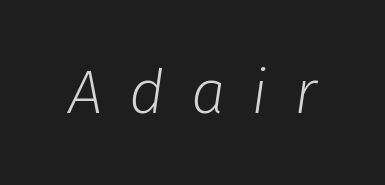
This reads as an unemphasized weight, regular at the heaviest. The line texture is sparse and dotted thanks to wide tracking. The glyphs are unaccompanied by any horizontal stroke below them. This is oblique type, the kind used for emphasis or titles. Think of a printed novel: that variable character pitch is what you see here.
